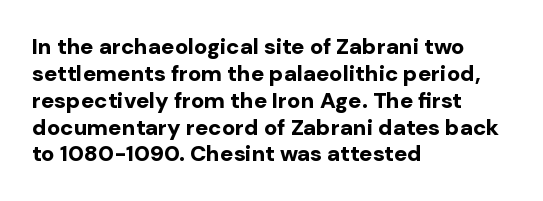
Q: Is the text bold? A: Yes.
Q: Is the text italic (slanted)? A: No, it is upright.
Q: Is the text underlined? A: No.
Q: How is the paragraph aligned? A: Left-aligned.
Q: Is the spacing between letters normal or unusually wide? A: Normal.
